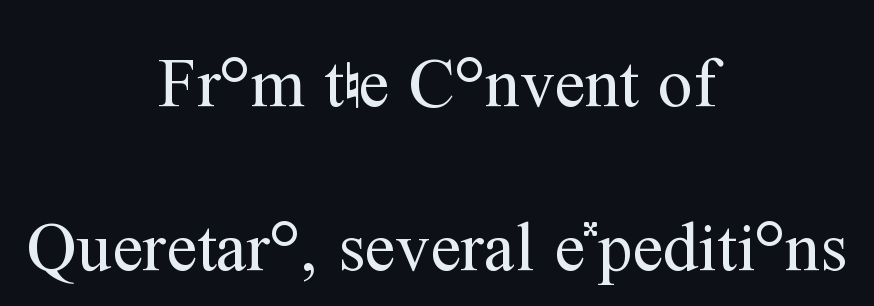
Honestly, the rows look like they've been pulled way apart. Characters remain perfectly vertical along every line. Caption: multi-line text, centered on the measure. Varying glyph widths throughout — classic text-font behaviour. Spacing between characters is what you'd get straight out of the box. The designer went with a serif here, giving each stem small feet.
